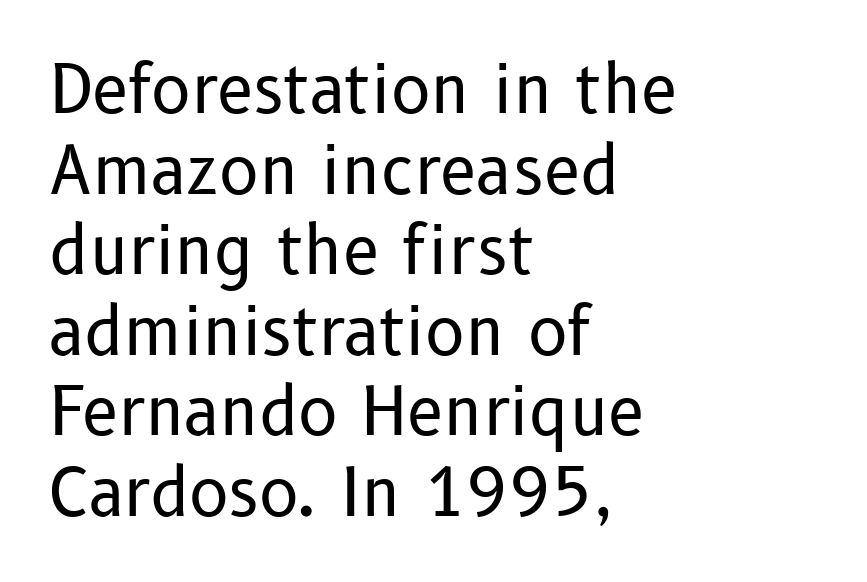
Weight: in the light-to-regular range. Each letter keeps its own natural width here, so spacing adapts to shape. To sum up the face: it is a sans, with no serifs. Honestly, there is no underline to notice here at all. If you drew a line through each stem, it would be perfectly vertical.
